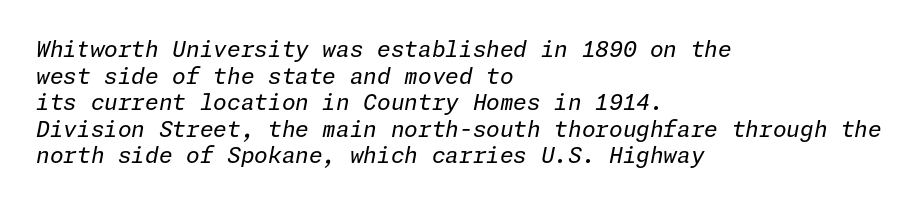
{"italic": "yes", "lean": "right", "slant_degrees": 11, "bold": "no", "underline": "no", "align": "left", "line_spacing_ratio": 1.21, "letter_spacing": "normal", "letter_spacing_em": 0.0, "glyph_px": 22}
